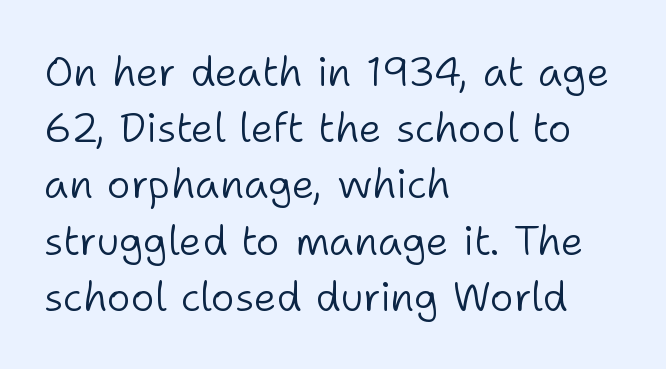
{"serif": "no", "italic": "no", "bold": "no", "weight": "light", "width": "normal", "stroke_contrast": "low", "x_height": "medium", "monospaced": "no", "underline": "no", "align": "left", "line_spacing": "normal", "line_spacing_ratio": 1.37, "letter_spacing": "normal", "letter_spacing_em": 0.0, "glyph_px": 41}
